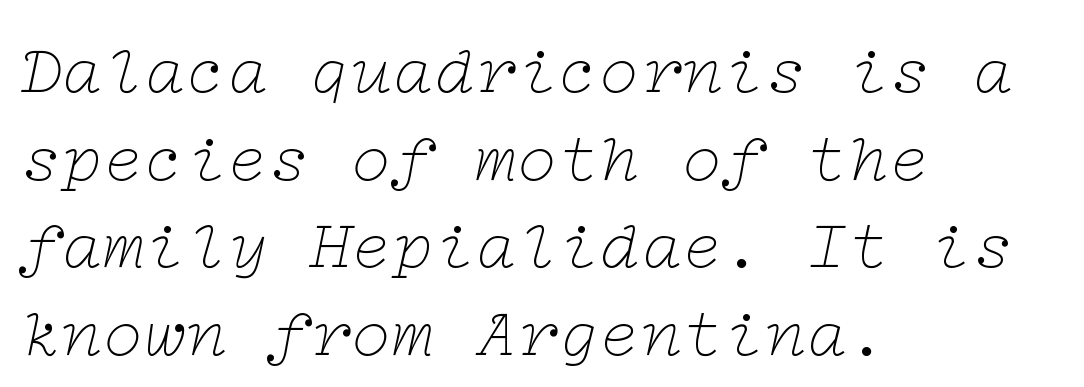
The image shows 69 px thin, wide serif type, italic (leaning right); set left-aligned, normal line spacing (1.27x), normal letter spacing, not underlined; low stroke contrast and a medium x-height.
